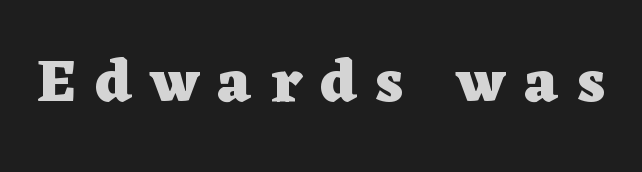
The font family rendered here belongs to the serif group. Display-style spreading of the glyphs; the letterfit is very open. The passage shown is typed in a proportional face where columns would drift. Notice how the stems are strictly vertical — no italics here. A clean baseline with only descenders dipping below it.
